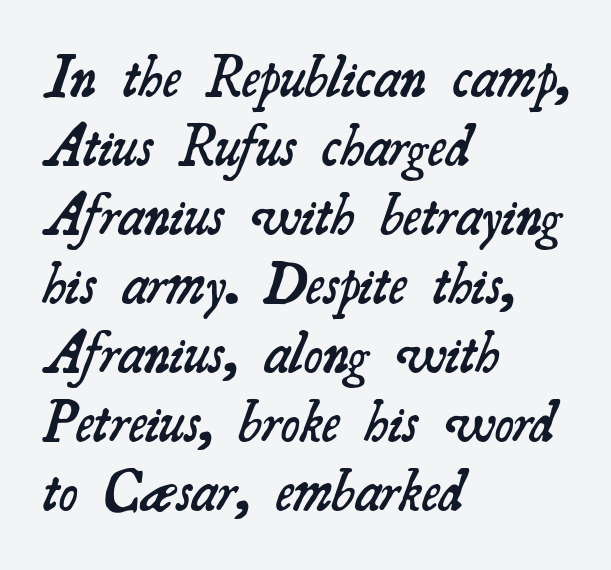
{"serif": "yes", "bold": "semi", "weight": "semibold", "width": "normal", "stroke_contrast": "medium", "x_height": "small", "monospaced": "no", "underline": "no", "align": "left", "line_spacing_ratio": 1.21, "letter_spacing": "normal", "letter_spacing_em": 0.0, "glyph_px": 57}
